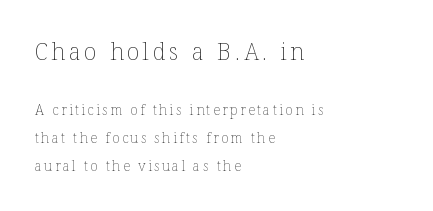
The weight tops out at a normal text grade. Does the bottom block carry the larger type? No, the top block does. This sample is left-justified, so line endings fall wherever the words run out. The area under the type is left untouched.
